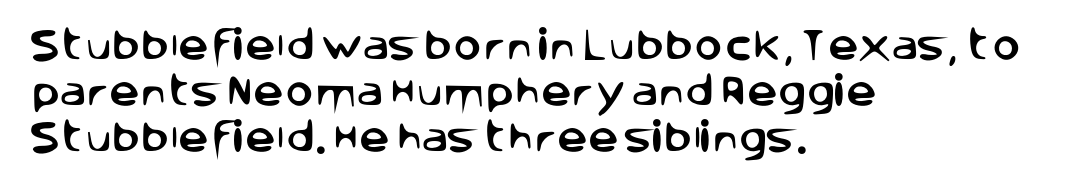
Q: Is the text italic (slanted)? A: No, it is upright.
Q: Is the typeface a serif or a sans-serif typeface? A: Sans-serif.
Q: Is the text underlined? A: No.
Q: How is the paragraph aligned? A: Left-aligned.
Q: Is the spacing between letters normal or unusually wide? A: Normal.
Q: Is the spacing between lines tight, normal or loose? A: Normal.
Q: Width (condensed, normal, or wide)? A: Normal.
Q: Stroke contrast? A: Low.
Q: x-height? A: Large.
Q: Monospaced? A: No.
